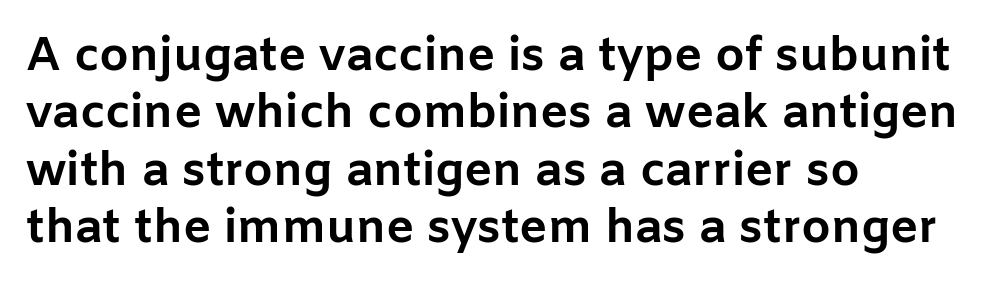
If you drew a ruler down the left edge, every line would touch it. Only glyphs here, with clear space below each row. Notice how the stems are strictly vertical — no italics here. What weight is shown? A full bold with thick strokes. Is this a sans? Yes — the strokes have no serifs. You could not count columns in this text — the font is proportionally spaced.
